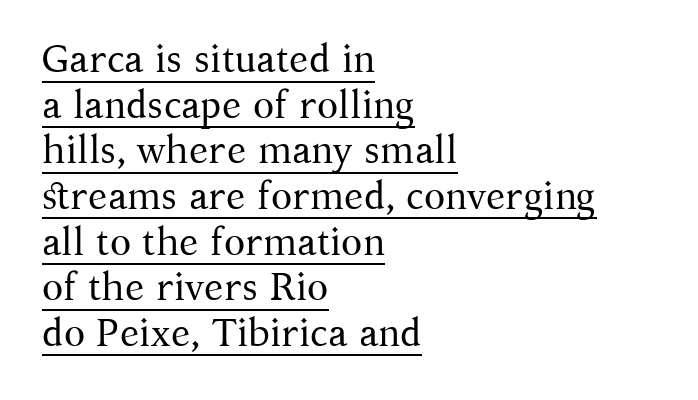
The image shows 39 px regular-weight serif type, upright; set left-aligned, line spacing 1.17x, normal letter spacing, underlined; medium stroke contrast and a medium x-height.
